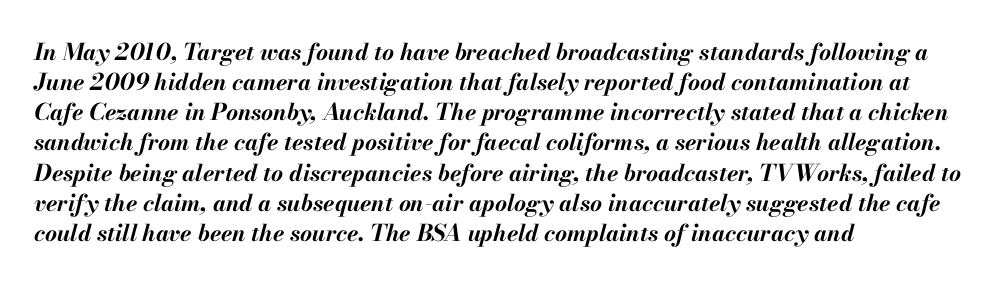
Q: Is the text bold? A: Yes.
Q: Is the text italic (slanted)? A: Yes, it leans right by about 13 degrees.
Q: Is the text underlined? A: No.
Q: How is the paragraph aligned? A: Left-aligned.
Q: Is the spacing between letters normal or unusually wide? A: Normal.
Q: Is the spacing between lines tight, normal or loose? A: Normal.
